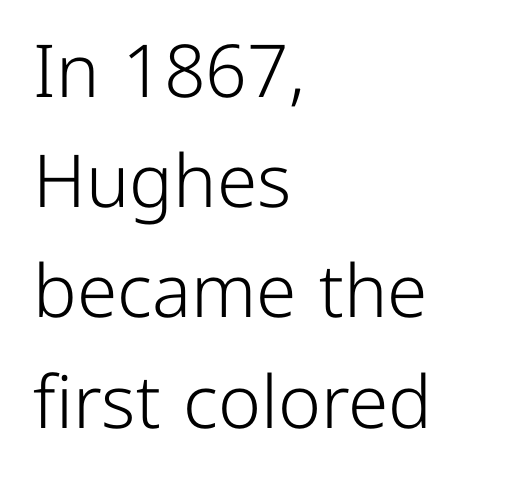
The image shows 73 px light sans-serif type, upright; set left-aligned, normal line spacing (1.51x), normal letter spacing, not underlined; low stroke contrast and a medium x-height.
